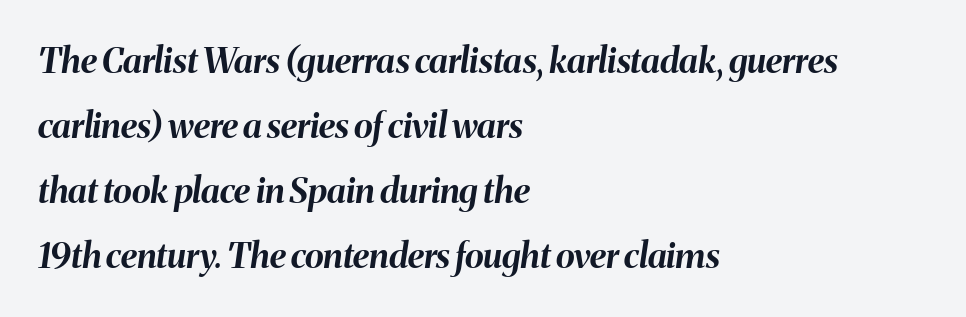
Default kerning and tracking; the words read as compact shapes. Note the varied advance widths — an 'i' is clearly narrower than an 'm'. Left-aligned paragraph, ragged on the right. Lines of text with bare space underneath. An italicized treatment has been applied to the whole sample.
